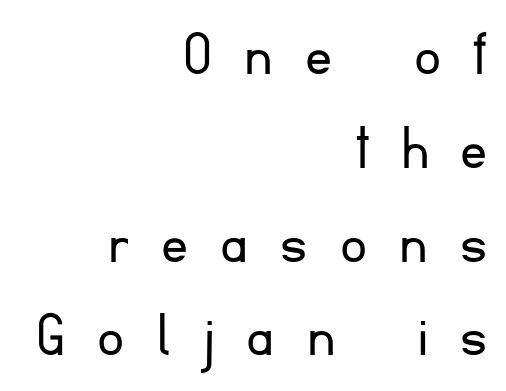
Varying glyph widths throughout — classic text-font behaviour. What stands out about the letter spacing? Its width — letters are far apart. Check under the words: just untouched page. Unlike a traditional serif, this face leaves its strokes unadorned.
